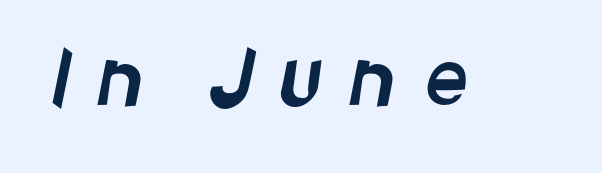
Q: Is the typeface a serif or a sans-serif typeface? A: Sans-serif.
Q: Is the text underlined? A: No.
Q: Is the spacing between letters normal or unusually wide? A: Unusually wide.
Q: Width (condensed, normal, or wide)? A: Condensed.
Q: Stroke contrast? A: Low.
Q: x-height? A: Large.
Q: Monospaced? A: No.
